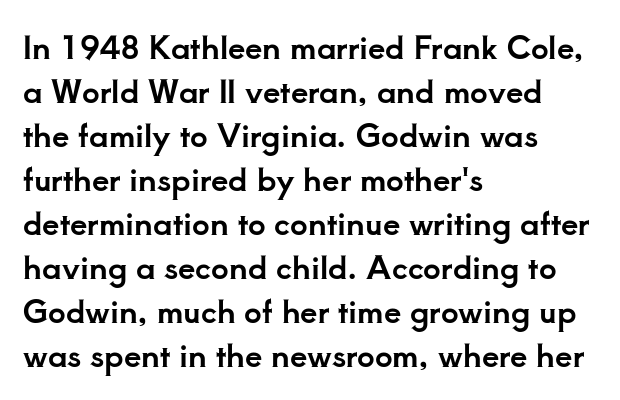
Q: Is the text italic (slanted)? A: No, it is upright.
Q: Is the typeface a serif or a sans-serif typeface? A: Serif.
Q: Is the text underlined? A: No.
Q: How is the paragraph aligned? A: Left-aligned.
Q: Is the spacing between letters normal or unusually wide? A: Normal.
Q: Is the spacing between lines tight, normal or loose? A: Normal.
Q: Width (condensed, normal, or wide)? A: Normal.
Q: Stroke contrast? A: Low.
Q: x-height? A: Small.
Q: Monospaced? A: No.
